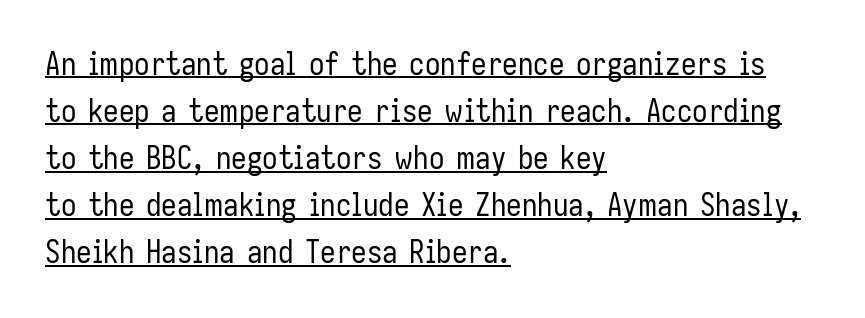
Q: Is the text bold? A: No.
Q: Is the text italic (slanted)? A: No, it is upright.
Q: Is the typeface a serif or a sans-serif typeface? A: Sans-serif.
Q: Is the text underlined? A: Yes.
Q: How is the paragraph aligned? A: Left-aligned.
Q: Is the spacing between letters normal or unusually wide? A: Normal.
Q: Is the spacing between lines tight, normal or loose? A: Normal.
Q: Width (condensed, normal, or wide)? A: Condensed.
Q: Stroke contrast? A: Low.
Q: x-height? A: Medium.
Q: Monospaced? A: No.
